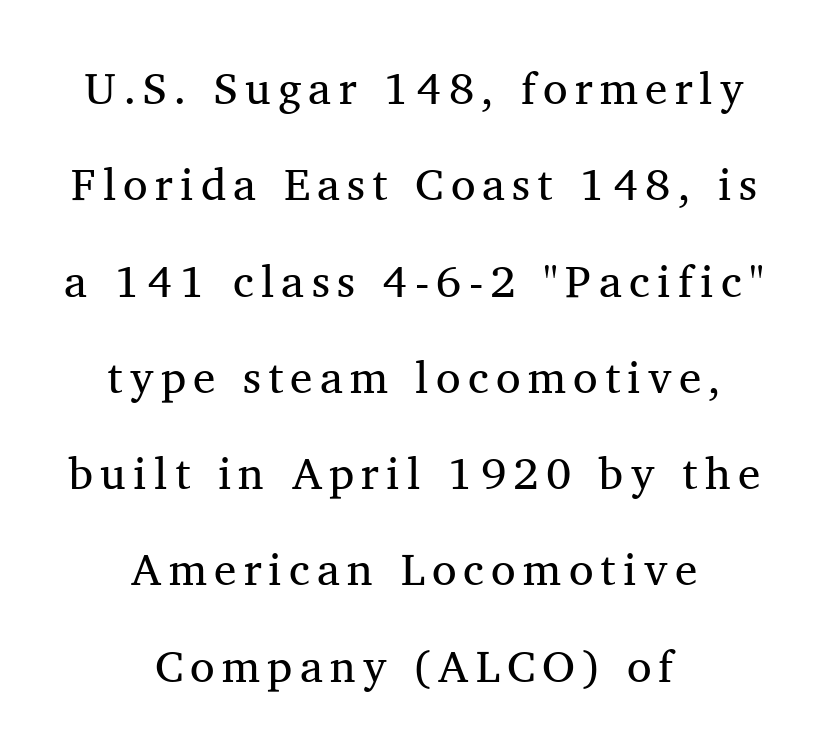
The image shows 45 px regular-weight serif type, upright; set centered, loose line spacing (2.14x), not underlined; medium stroke contrast and a medium x-height.
